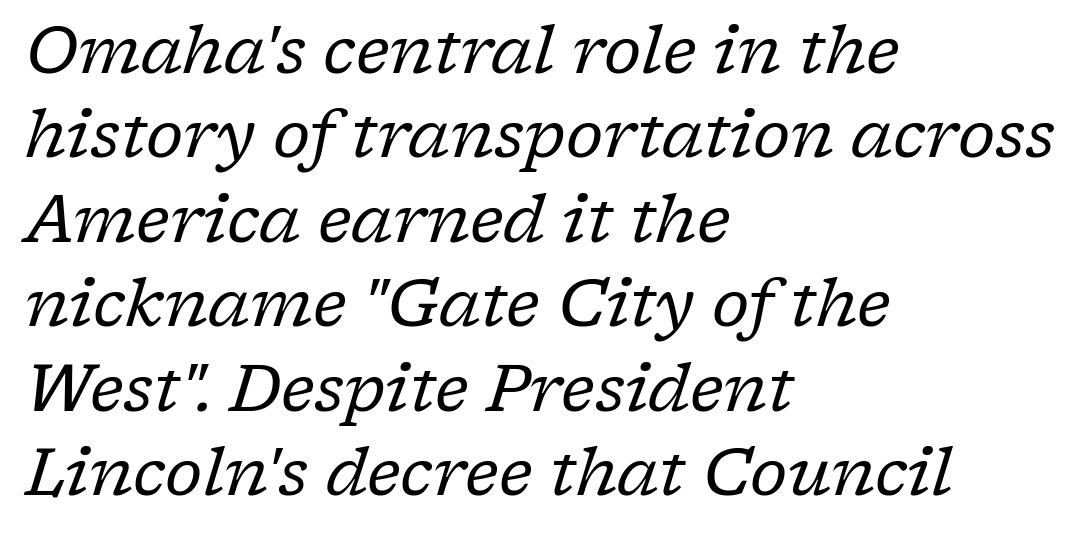
Q: Is the text bold? A: No.
Q: Is the text italic (slanted)? A: Yes, it leans right by about 17 degrees.
Q: Is the typeface a serif or a sans-serif typeface? A: Serif.
Q: Is the text underlined? A: No.
Q: How is the paragraph aligned? A: Left-aligned.
Q: Is the spacing between letters normal or unusually wide? A: Normal.
Q: Is the spacing between lines tight, normal or loose? A: Normal.
Q: Width (condensed, normal, or wide)? A: Normal.
Q: Stroke contrast? A: Low.
Q: x-height? A: Medium.
Q: Monospaced? A: No.
